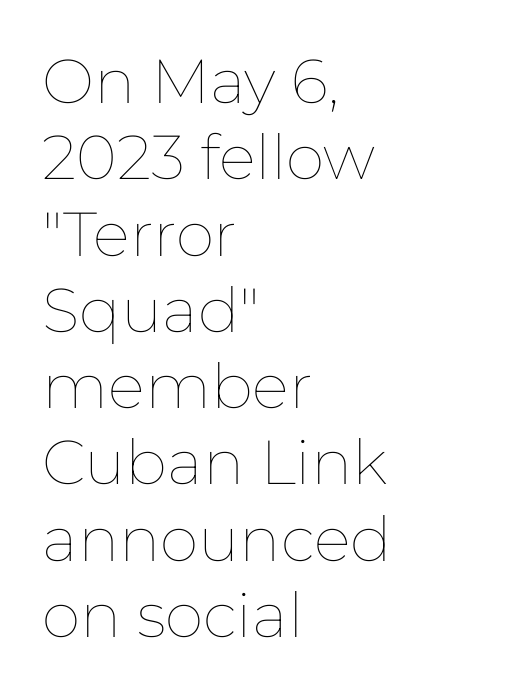
The image shows 62 px thin type, upright; set left-aligned, line spacing 1.23x, normal letter spacing, not underlined; low stroke contrast and a medium x-height.
